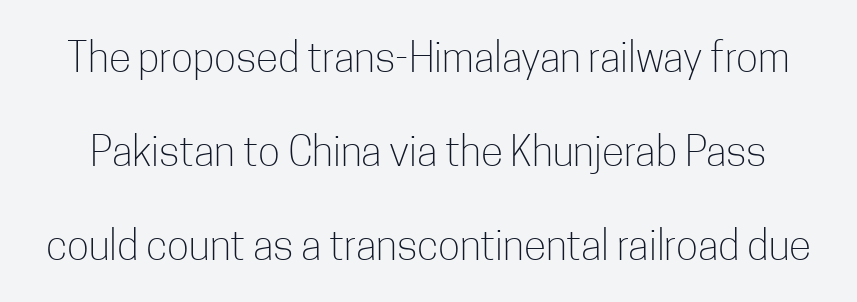
Q: Is the text bold? A: No.
Q: Is the text italic (slanted)? A: No, it is upright.
Q: Is the typeface a serif or a sans-serif typeface? A: Sans-serif.
Q: Is the text underlined? A: No.
Q: Is the spacing between letters normal or unusually wide? A: Normal.
Q: Is the spacing between lines tight, normal or loose? A: Loose.
Q: Width (condensed, normal, or wide)? A: Condensed.
Q: Stroke contrast? A: Low.
Q: x-height? A: Medium.
Q: Monospaced? A: No.
